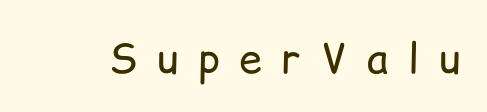
Think of a printed novel: that variable character pitch is what you see here. The characters are drawn with everyday or finer stroke widths. Style check: upright. The baseline area is clear.
